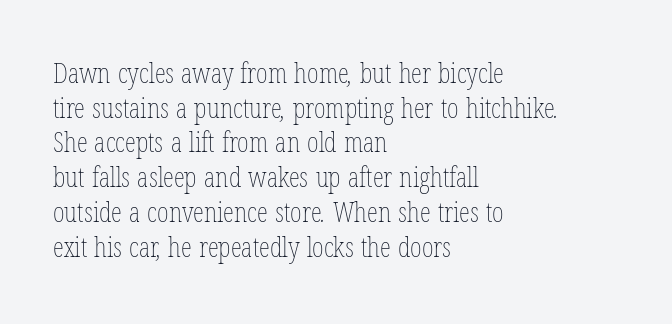
The image shows 28 px thin, condensed type; set left-aligned, line spacing 1.24x, normal letter spacing, not underlined; low stroke contrast and a medium x-height.
